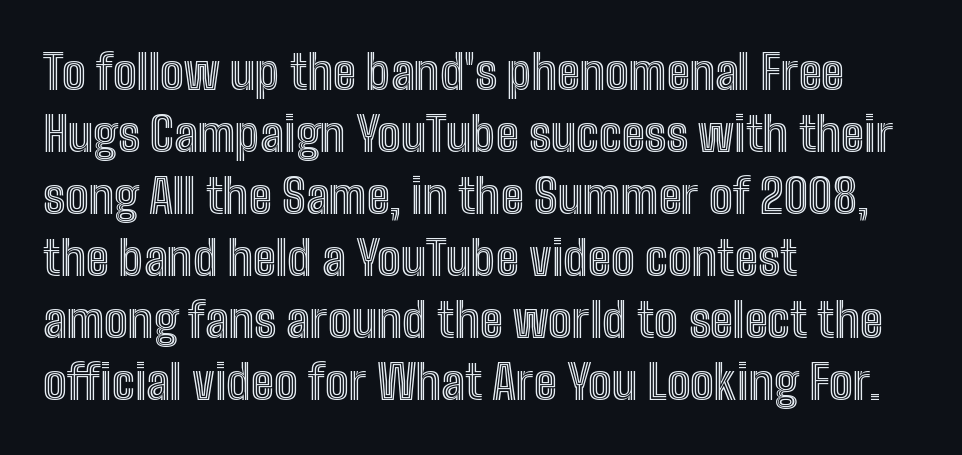
Every row of glyphs begins at an identical x-position on the left. Upright lettering throughout. You could not count columns in this text — the font is proportionally spaced. The zone under the glyphs is completely vacant. The letters sit at their default tracking, neither squeezed nor spread. A typesetter would call this leading conventional body-copy spacing.
